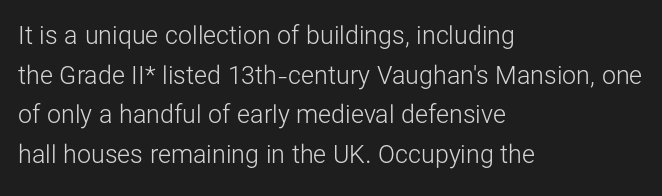
The image shows 25 px text type, upright; set left-aligned, normal line spacing (1.59x), normal letter spacing, not underlined.
